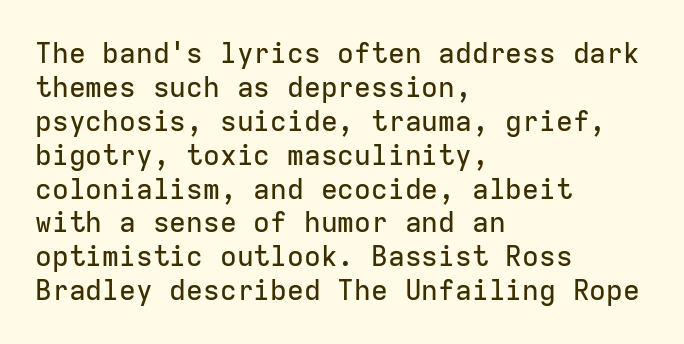
Monospaced: the letters line up in strict vertical columns. Nope, not italic — everything's standing straight. A typesetter would label this face a sans. Teacher's note: observe the even left margin — that is flush-left alignment.
